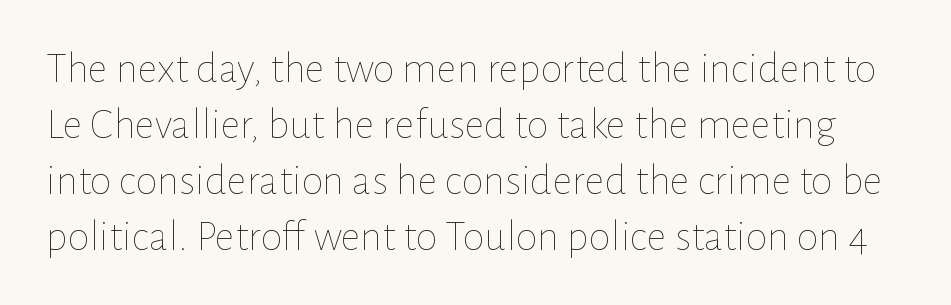
{"italic": "no", "bold": "no", "weight": "thin", "width": "normal", "stroke_contrast": "low", "x_height": "medium", "monospaced": "no", "underline": "no", "line_spacing": "normal", "line_spacing_ratio": 1.27, "letter_spacing": "normal", "letter_spacing_em": 0.0, "glyph_px": 44}
